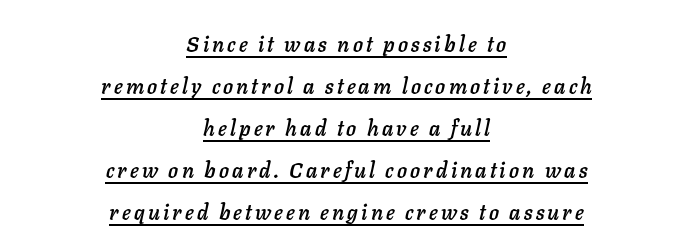
{"italic": "yes", "lean": "right", "slant_degrees": 11, "underline": "yes", "align": "center", "line_spacing": "loose", "line_spacing_ratio": 2.0, "glyph_px": 21}
